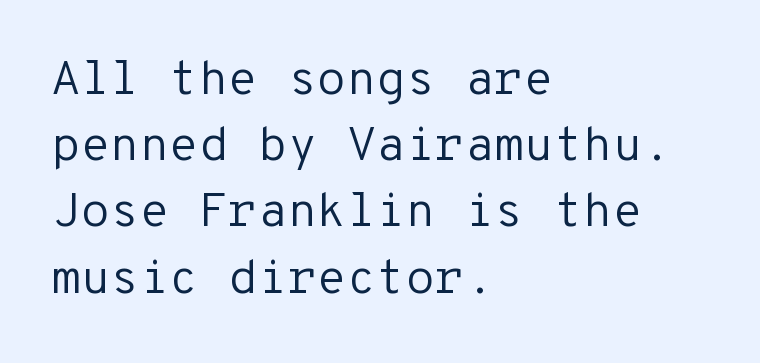
The image shows 48 px regular-weight sans-serif type, upright, monospaced; set left-aligned, normal line spacing (1.38x), normal letter spacing, not underlined; low stroke contrast and a medium x-height.
